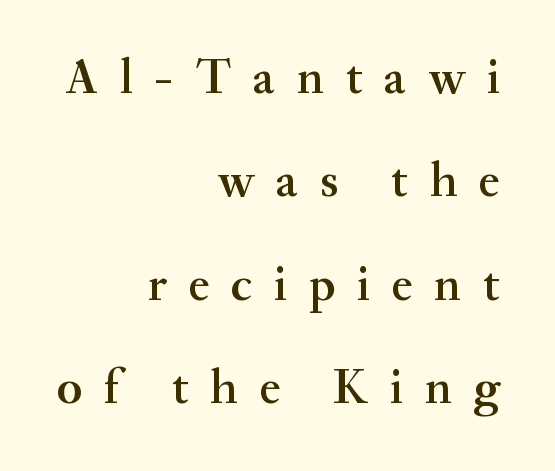
Stems and bowls a touch heavier than normal — semibold. The space between consecutive lines is lavish. Nobody drew a line under any word here. Spacing verdict: proportional, widths tailored to each character. One-word summary of the alignment: right. Tracking value appears strongly positive — letters spread wide.
